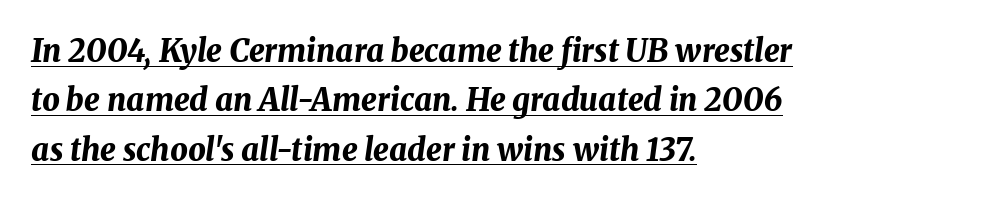
The text carries the slant typical of an italic or oblique font. Words appear dense and cohesive because spacing is normal. The glyphs are accompanied by a horizontal stroke just below them. Is the type bold? Yes — the strokes are clearly thick and heavy.
